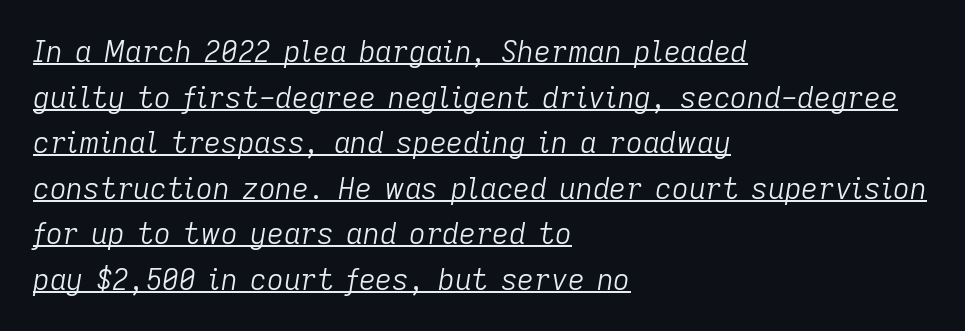
The image shows 29 px light type, italic (leaning right); set left-aligned, normal line spacing (1.57x), normal letter spacing, underlined; low stroke contrast and a medium x-height.
